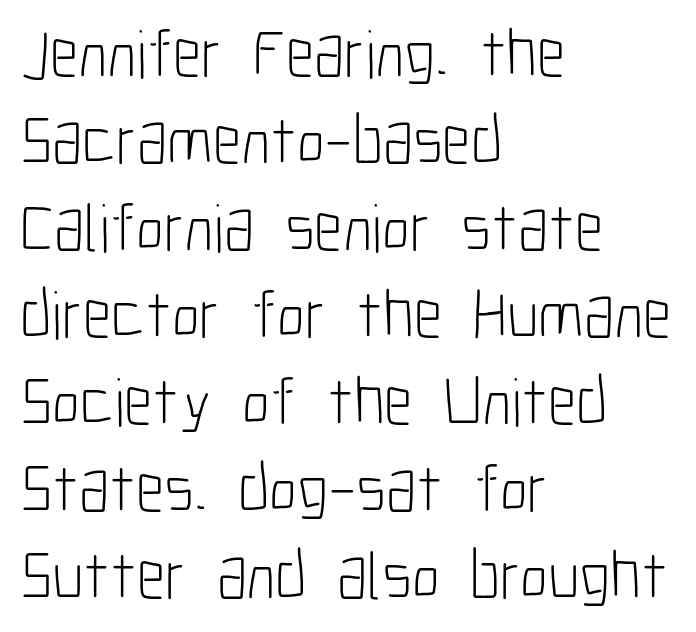
{"serif": "no", "italic": "no", "bold": "no", "weight": "light", "width": "condensed", "stroke_contrast": "low", "x_height": "medium", "monospaced": "no", "underline": "no", "align": "left", "line_spacing": "normal", "line_spacing_ratio": 1.28, "letter_spacing": "normal", "letter_spacing_em": 0.0, "glyph_px": 68}
